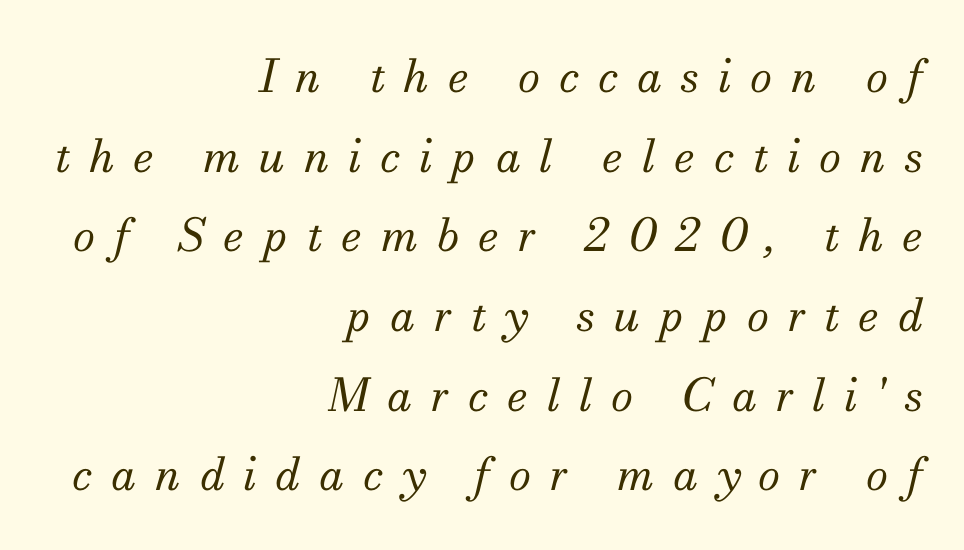
{"serif": "yes", "italic": "yes", "lean": "right", "slant_degrees": 13, "bold": "no", "weight": "regular", "width": "normal", "stroke_contrast": "medium", "x_height": "small", "monospaced": "no", "underline": "no", "align": "right", "line_spacing_ratio": 1.77, "letter_spacing": "wide", "letter_spacing_em": 0.42, "glyph_px": 45}
